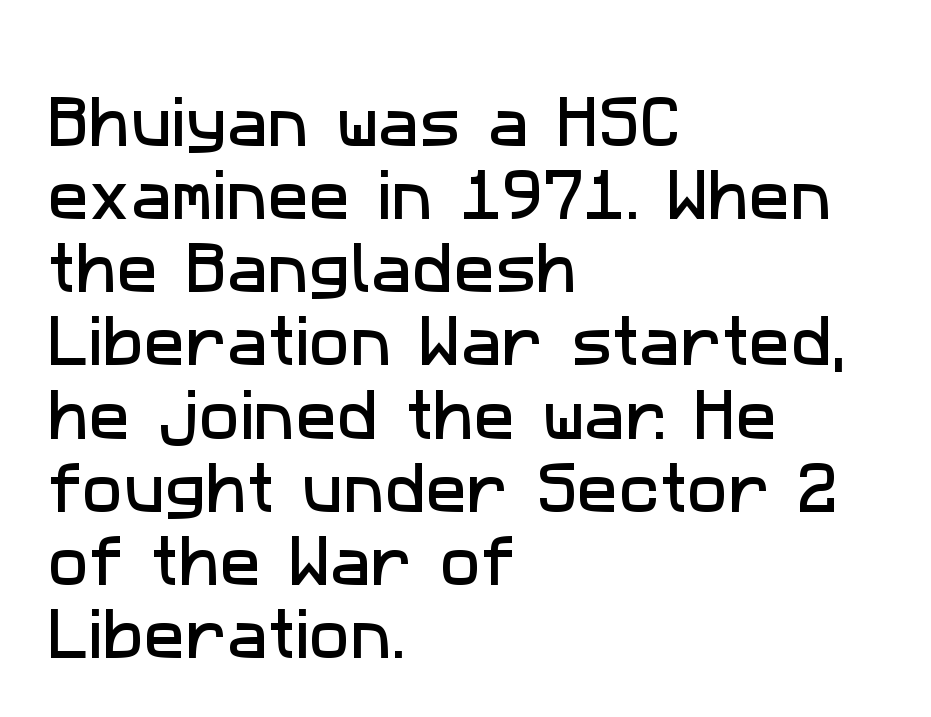
{"serif": "no", "width": "normal", "stroke_contrast": "low", "x_height": "medium", "monospaced": "no", "underline": "no", "align": "left", "line_spacing": "normal", "line_spacing_ratio": 1.33, "letter_spacing": "normal", "letter_spacing_em": 0.0, "glyph_px": 55}
